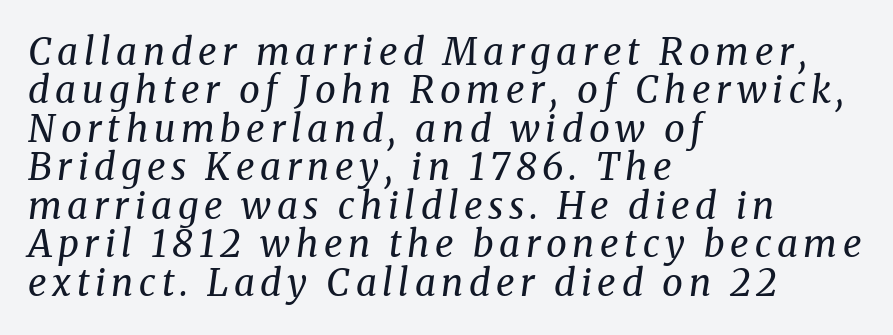
The image shows 37 px regular-weight serif type, italic (leaning right); set left-aligned, tight line spacing (1.04x), not underlined; medium stroke contrast and a medium x-height.
